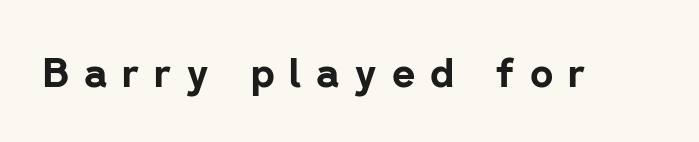
Q: Is the text bold? A: Yes.
Q: Is the text italic (slanted)? A: No, it is upright.
Q: Is the typeface a serif or a sans-serif typeface? A: Sans-serif.
Q: Is the text underlined? A: No.
Q: Is the spacing between letters normal or unusually wide? A: Unusually wide.
Q: Width (condensed, normal, or wide)? A: Normal.
Q: Stroke contrast? A: Low.
Q: x-height? A: Medium.
Q: Monospaced? A: No.
